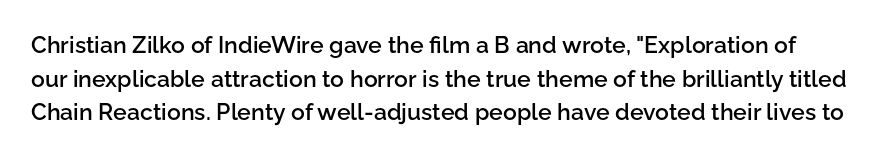
Q: Is the text bold? A: Semi-bold.
Q: Is the text italic (slanted)? A: No, it is upright.
Q: Is the text underlined? A: No.
Q: Is the spacing between letters normal or unusually wide? A: Normal.
Q: Is the spacing between lines tight, normal or loose? A: Normal.
